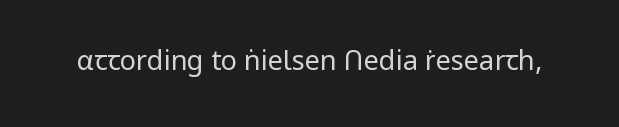
Has an underline been added? It has not. The type is set solid horizontally, with unmodified tracking. The characters are drawn with everyday or finer stroke widths. Every character sits straight up, as roman type does.
